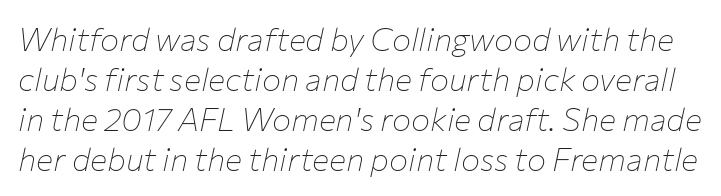
The image shows 32 px thin type, italic (leaning right); set normal line spacing (1.25x), normal letter spacing, not underlined; low stroke contrast and a medium x-height.
